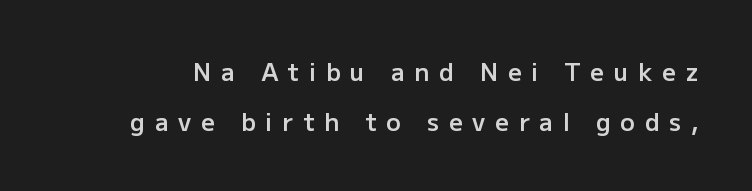
Q: Is the text bold? A: Semi-bold.
Q: Is the text italic (slanted)? A: No, it is upright.
Q: Is the text underlined? A: No.
Q: Is the spacing between letters normal or unusually wide? A: Unusually wide.
Q: Is the spacing between lines tight, normal or loose? A: Loose.
